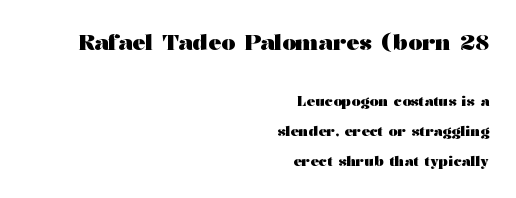
In terms of posture, this sample is upright. These lines keep a tight, regular rhythm from letter to letter. Alignment: flush right. The baseline area is clear. Larger block? The one above; the one below is distinctly smaller. Summary of weight: heavy, a full bold.
